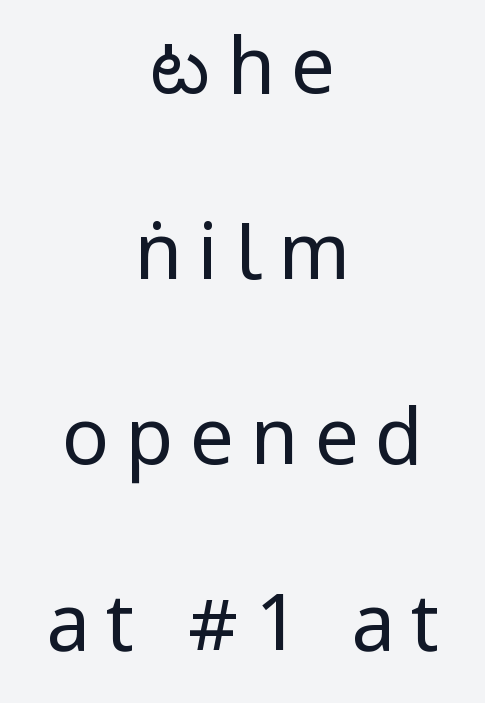
The image shows 78 px regular-weight, condensed sans-serif type, upright; set centered, loose line spacing (2.38x), unusually wide letter spacing (+0.21 em), not underlined; low stroke contrast and a large x-height.
